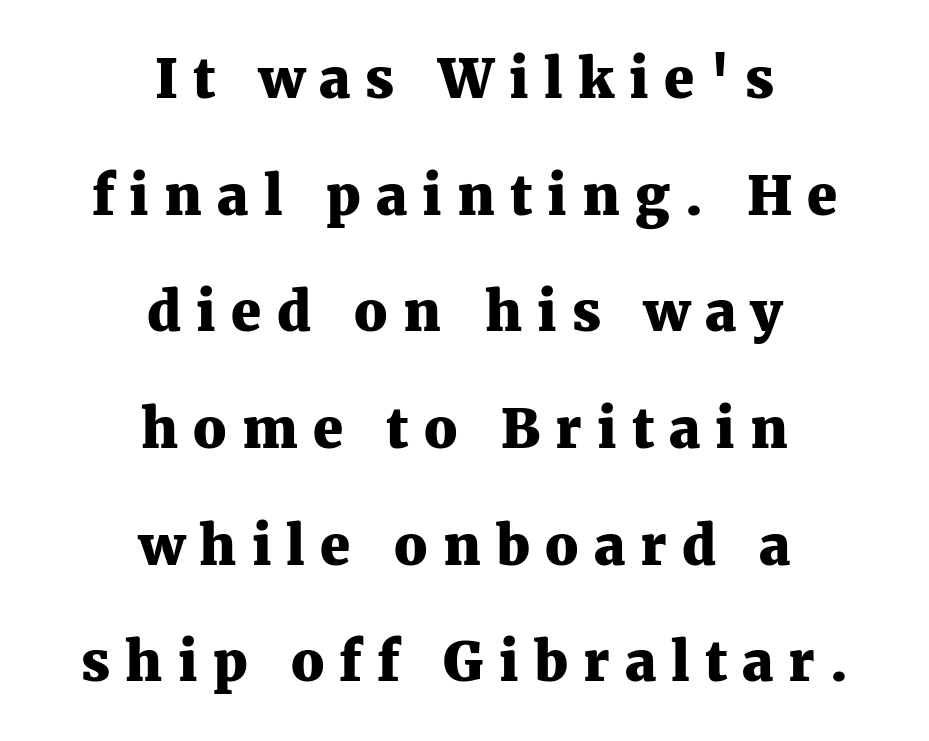
The image shows 54 px heavy serif type, upright; set centered, loose line spacing (2.16x), unusually wide letter spacing (+0.28 em), not underlined; medium stroke contrast and a medium x-height.
